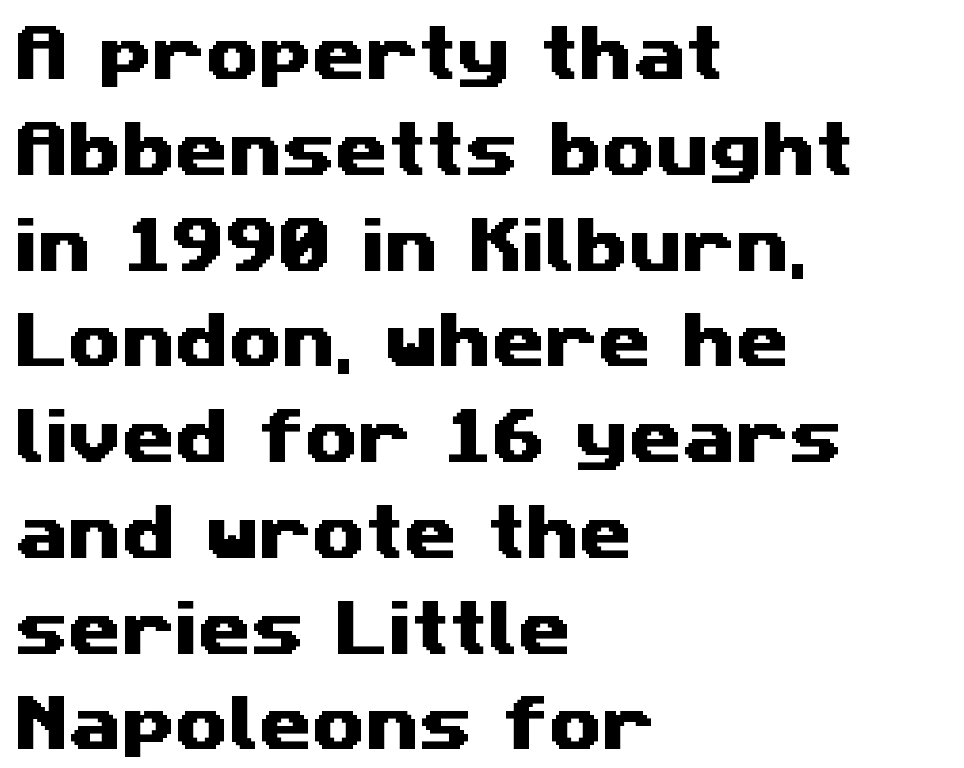
Q: Is the typeface a serif or a sans-serif typeface? A: Sans-serif.
Q: Is the text underlined? A: No.
Q: How is the paragraph aligned? A: Left-aligned.
Q: Is the spacing between letters normal or unusually wide? A: Normal.
Q: Is the spacing between lines tight, normal or loose? A: Normal.
Q: Width (condensed, normal, or wide)? A: Wide.
Q: Stroke contrast? A: Medium.
Q: x-height? A: Medium.
Q: Monospaced? A: No.
